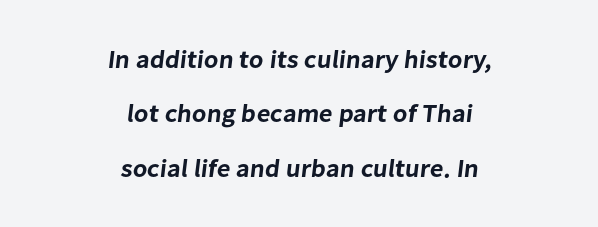
{"underline": "no", "align": "center", "line_spacing": "loose", "line_spacing_ratio": 2.18, "letter_spacing": "normal", "letter_spacing_em": 0.0, "glyph_px": 25}
